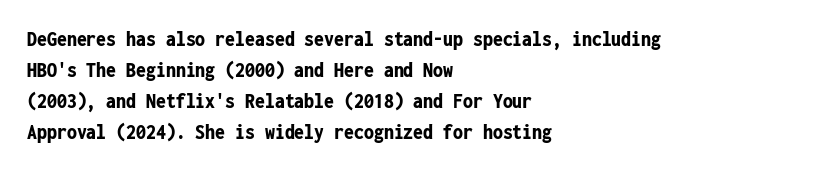
Q: Is the text bold? A: Yes.
Q: Is the text italic (slanted)? A: No, it is upright.
Q: Is the text underlined? A: No.
Q: How is the paragraph aligned? A: Left-aligned.
Q: Is the spacing between letters normal or unusually wide? A: Normal.
Q: Is the spacing between lines tight, normal or loose? A: Normal.
